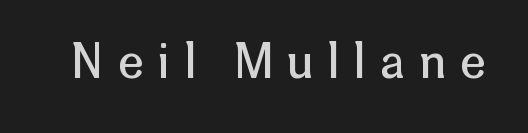
{"serif": "no", "italic": "no", "bold": "no", "weight": "regular", "width": "normal", "stroke_contrast": "low", "x_height": "medium", "monospaced": "no", "underline": "no", "letter_spacing": "wide", "letter_spacing_em": 0.33, "glyph_px": 46}
